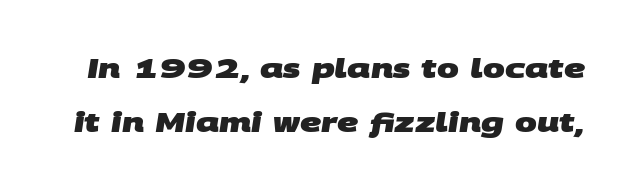
{"bold": "yes", "underline": "no", "line_spacing": "loose", "line_spacing_ratio": 2.06, "letter_spacing": "normal", "letter_spacing_em": 0.0, "glyph_px": 26}
